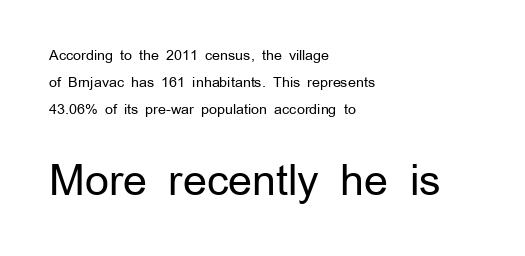
Q: Is the text bold? A: No.
Q: Is the text italic (slanted)? A: No, it is upright.
Q: Is the typeface a serif or a sans-serif typeface? A: Sans-serif.
Q: Is the text underlined? A: No.
Q: How is the paragraph aligned? A: Left-aligned.
Q: Is the spacing between letters normal or unusually wide? A: Normal.
Q: Is the spacing between lines tight, normal or loose? A: Loose.
Q: Which block of text is set in a larger size, the first (top) or the second (bottom)? A: The second (bottom) one.
Q: Width (condensed, normal, or wide)? A: Normal.
Q: Stroke contrast? A: Low.
Q: x-height? A: Medium.
Q: Monospaced? A: No.
